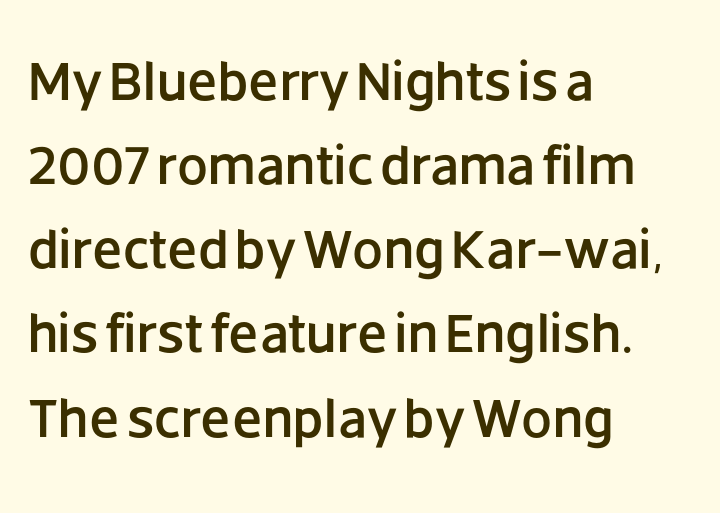
Q: Is the text italic (slanted)? A: No, it is upright.
Q: Is the typeface a serif or a sans-serif typeface? A: Sans-serif.
Q: Is the text underlined? A: No.
Q: How is the paragraph aligned? A: Left-aligned.
Q: Is the spacing between letters normal or unusually wide? A: Normal.
Q: Is the spacing between lines tight, normal or loose? A: Normal.
Q: Width (condensed, normal, or wide)? A: Normal.
Q: Stroke contrast? A: Low.
Q: x-height? A: Large.
Q: Monospaced? A: No.
